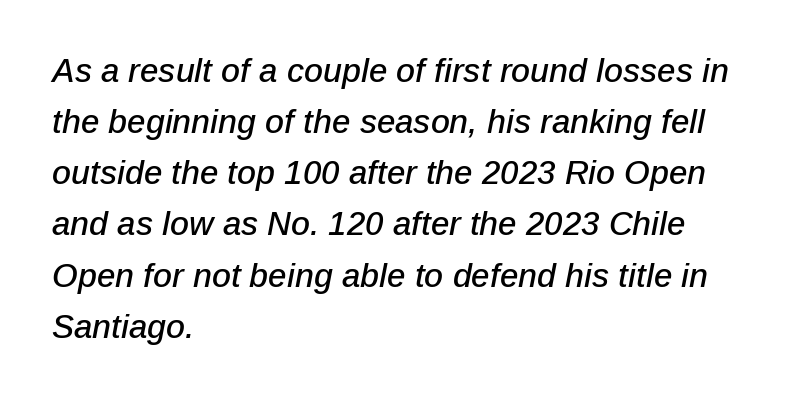
Q: Is the text italic (slanted)? A: Yes, it leans right by about 12 degrees.
Q: Is the text underlined? A: No.
Q: How is the paragraph aligned? A: Left-aligned.
Q: Is the spacing between letters normal or unusually wide? A: Normal.
Q: Is the spacing between lines tight, normal or loose? A: Normal.
Q: Width (condensed, normal, or wide)? A: Normal.
Q: Stroke contrast? A: Low.
Q: x-height? A: Medium.
Q: Monospaced? A: No.
